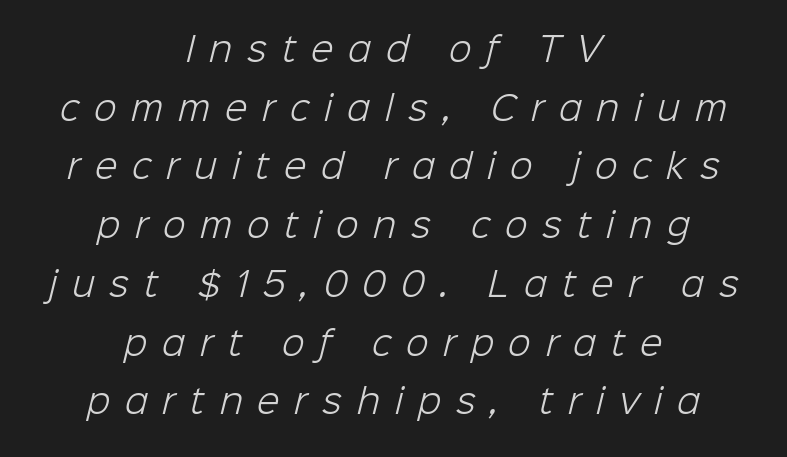
Heft: none added — not bold. Both edges are ragged and mirror each other, which tells us the setting is centered. I'd call this a sans setting — the letters go barefoot. The passage shown is typed in a proportional face where columns would drift. A bare baseline throughout the passage.
